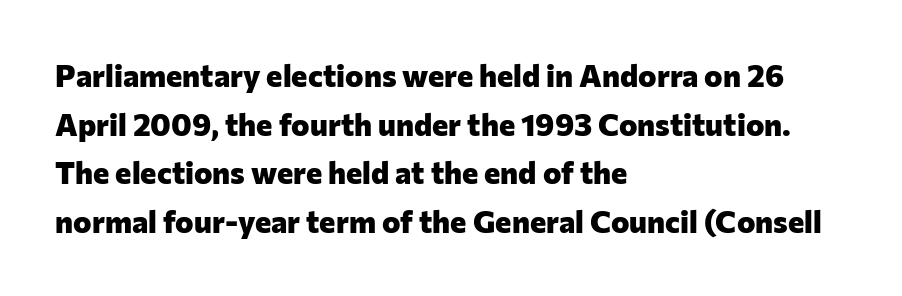
The image shows 31 px heavy sans-serif type, upright; set left-aligned, normal line spacing (1.57x), normal letter spacing, not underlined; low stroke contrast and a medium x-height.
